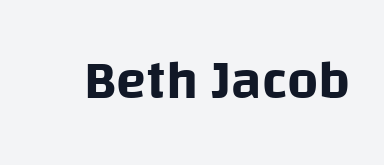
The image shows 55 px sans-serif type, upright; set normal letter spacing, not underlined; low stroke contrast and a large x-height.
